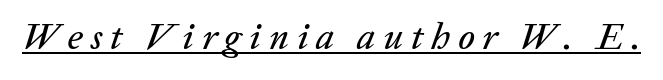
The image shows 37 px text type, italic (leaning right); set unusually wide letter spacing (+0.21 em), underlined; low stroke contrast and a medium x-height.
